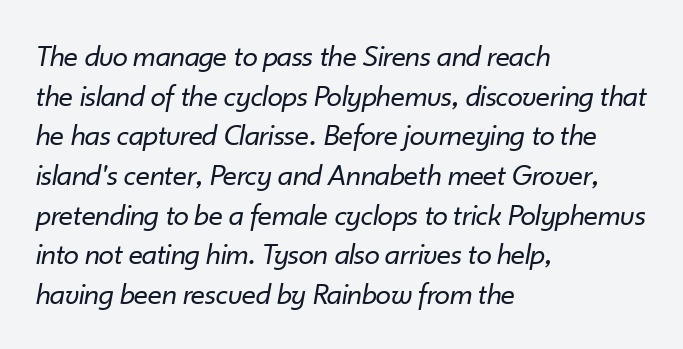
The image shows 31 px regular-weight type, italic (leaning right); set left-aligned, normal line spacing (1.28x), normal letter spacing, not underlined; low stroke contrast and a small x-height.
